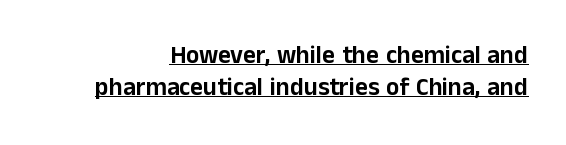
{"italic": "no", "underline": "yes", "line_spacing": "normal", "line_spacing_ratio": 1.29, "letter_spacing": "normal", "letter_spacing_em": 0.0, "glyph_px": 25}
